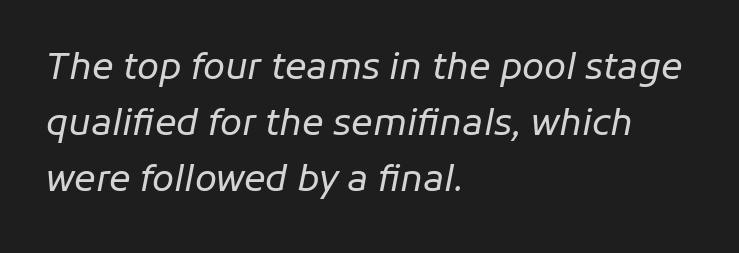
{"italic": "yes", "lean": "right", "slant_degrees": 11, "bold": "no", "weight": "regular", "width": "normal", "stroke_contrast": "low", "x_height": "medium", "monospaced": "no", "underline": "no", "align": "left", "line_spacing": "normal", "line_spacing_ratio": 1.56, "letter_spacing": "normal", "letter_spacing_em": 0.0, "glyph_px": 36}
